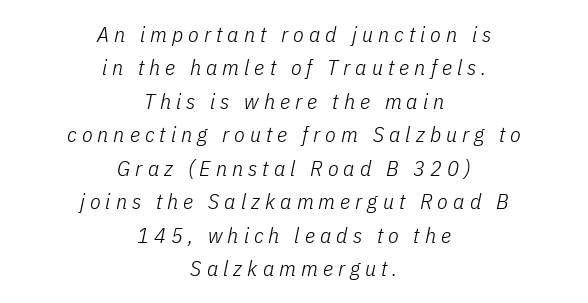
{"italic": "yes", "lean": "right", "slant_degrees": 11, "bold": "no", "underline": "no", "align": "center", "line_spacing": "normal", "line_spacing_ratio": 1.52, "letter_spacing": "wide", "letter_spacing_em": 0.23, "glyph_px": 22}
